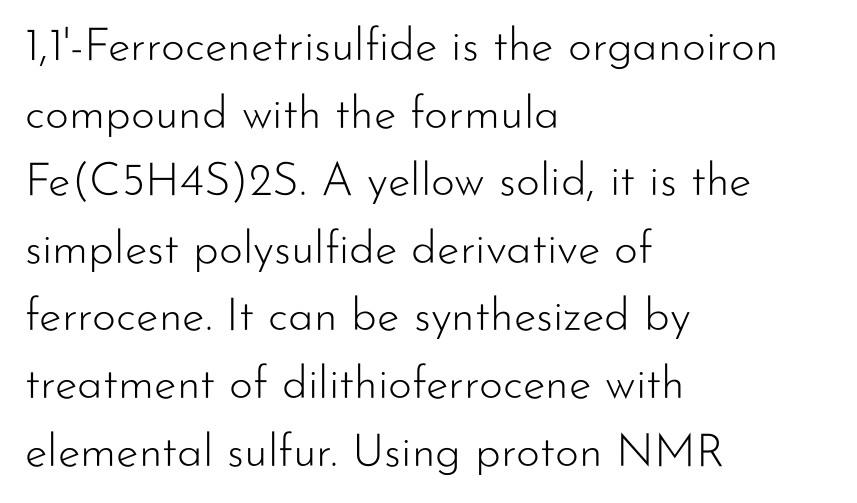
The image shows 46 px light sans-serif type, upright; set left-aligned, normal line spacing (1.47x), normal letter spacing, not underlined; low stroke contrast and a small x-height.
